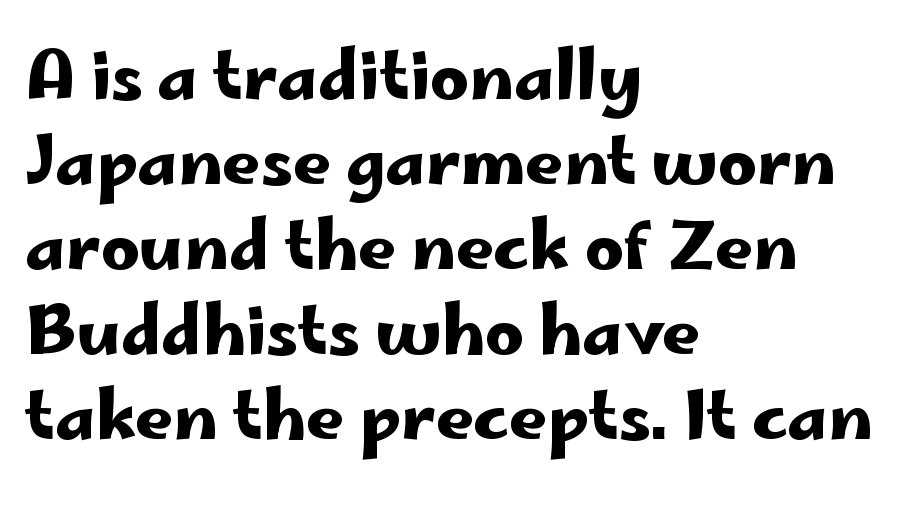
{"serif": "no", "italic": "no", "width": "wide", "stroke_contrast": "low", "x_height": "small", "monospaced": "no", "underline": "no", "align": "left", "line_spacing": "normal", "line_spacing_ratio": 1.27, "letter_spacing": "normal", "letter_spacing_em": 0.0, "glyph_px": 67}
